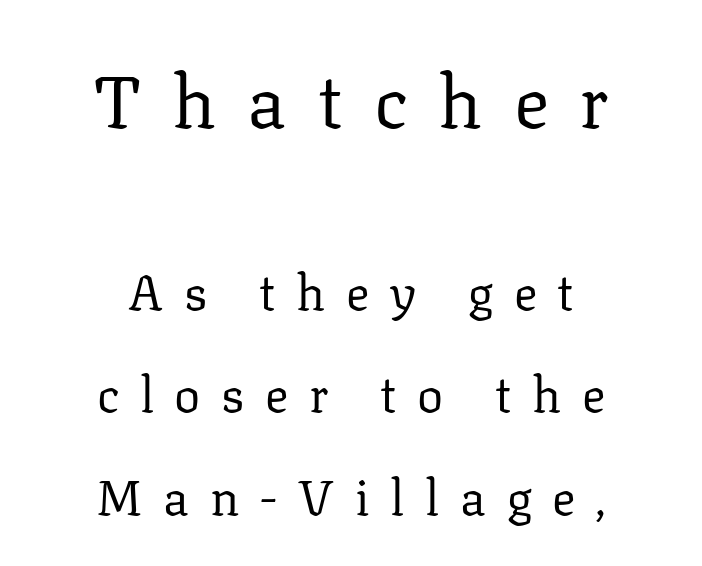
Q: Is the text bold? A: No.
Q: Is the text italic (slanted)? A: No, it is upright.
Q: Is the typeface a serif or a sans-serif typeface? A: Serif.
Q: Is the text underlined? A: No.
Q: How is the paragraph aligned? A: Centered.
Q: Is the spacing between letters normal or unusually wide? A: Unusually wide.
Q: Is the spacing between lines tight, normal or loose? A: Loose.
Q: Which block of text is set in a larger size, the first (top) or the second (bottom)? A: The first (top) one.
Q: Width (condensed, normal, or wide)? A: Normal.
Q: Stroke contrast? A: Low.
Q: x-height? A: Medium.
Q: Monospaced? A: No.
